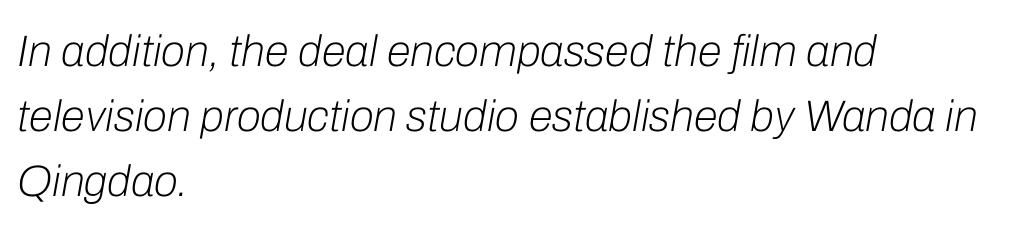
Q: Is the text bold? A: No.
Q: Is the text italic (slanted)? A: Yes, it leans right by about 10 degrees.
Q: Is the text underlined? A: No.
Q: How is the paragraph aligned? A: Left-aligned.
Q: Is the spacing between letters normal or unusually wide? A: Normal.
Q: Is the spacing between lines tight, normal or loose? A: Normal.
Q: Width (condensed, normal, or wide)? A: Normal.
Q: Stroke contrast? A: Low.
Q: x-height? A: Medium.
Q: Monospaced? A: No.
